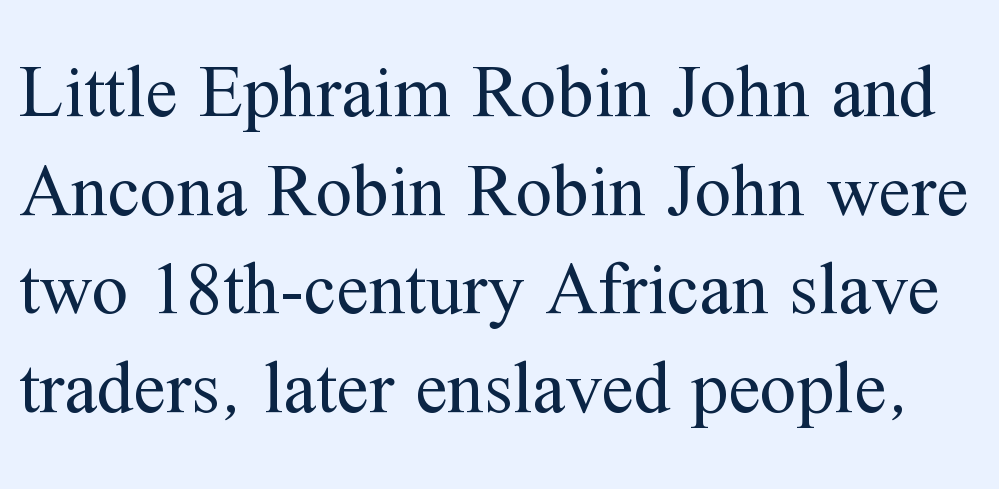
{"serif": "yes", "italic": "no", "bold": "no", "weight": "regular", "width": "normal", "stroke_contrast": "medium", "x_height": "medium", "monospaced": "no", "underline": "no", "line_spacing": "normal", "line_spacing_ratio": 1.35, "letter_spacing": "normal", "letter_spacing_em": 0.0, "glyph_px": 73}
